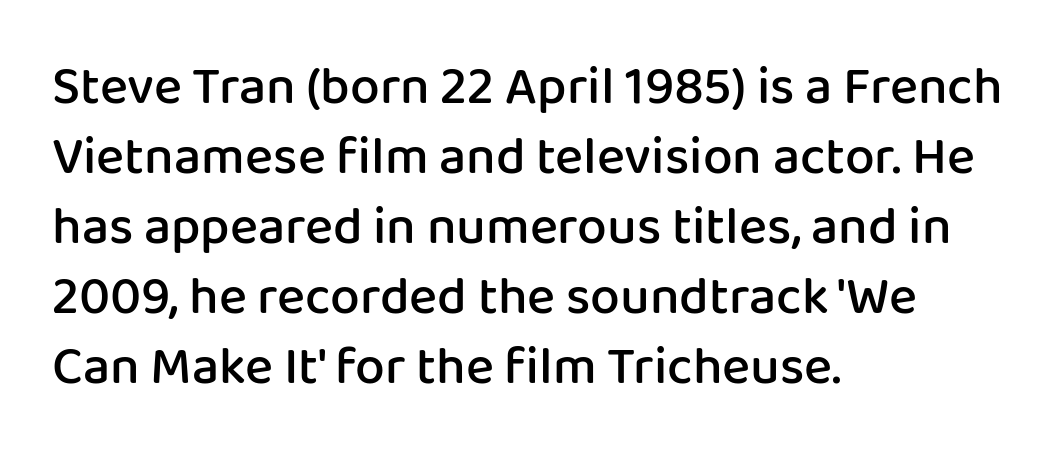
{"serif": "no", "italic": "no", "bold": "semi", "weight": "semibold", "width": "normal", "stroke_contrast": "low", "x_height": "medium", "monospaced": "no", "underline": "no", "align": "left", "line_spacing": "normal", "line_spacing_ratio": 1.32, "letter_spacing": "normal", "letter_spacing_em": 0.0, "glyph_px": 53}
